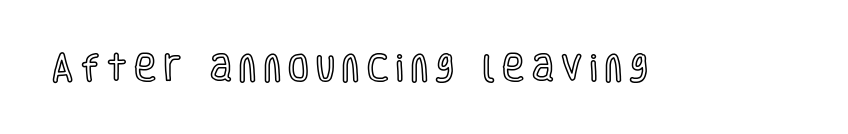
The image shows 30 px condensed type, upright; set unusually wide letter spacing (+0.25 em), not underlined; a large x-height.
